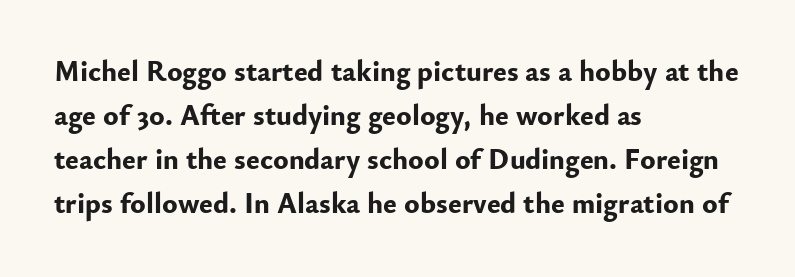
The image shows 29 px bold sans-serif type, upright; set left-aligned, normal line spacing (1.52x), normal letter spacing, not underlined; low stroke contrast and a small x-height.
